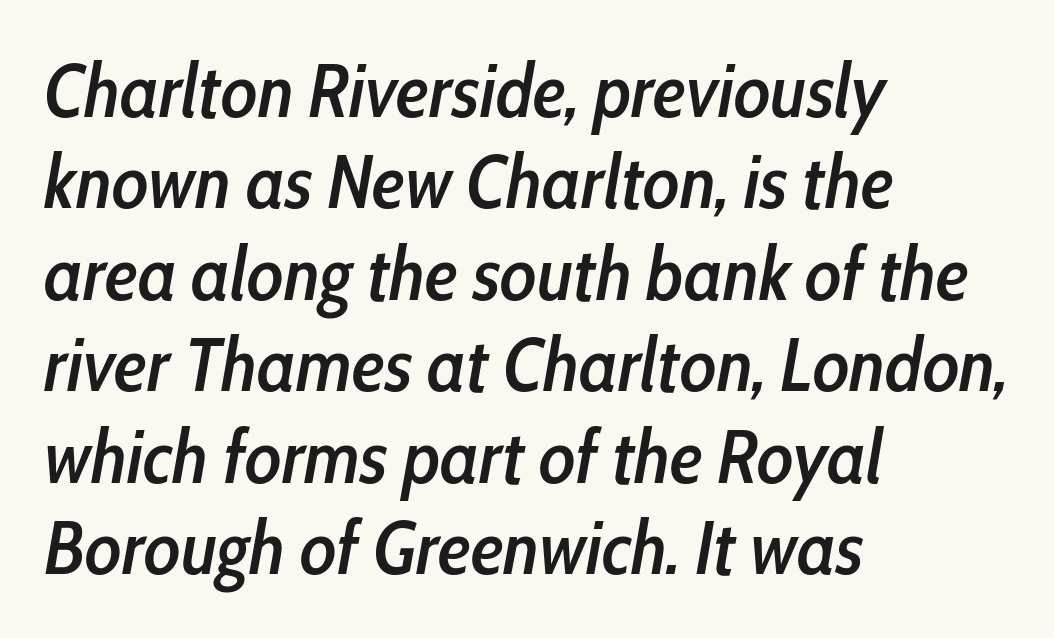
The image shows 75 px semibold, condensed type, italic (leaning right); set left-aligned, line spacing 1.22x, normal letter spacing, not underlined; low stroke contrast and a medium x-height.
